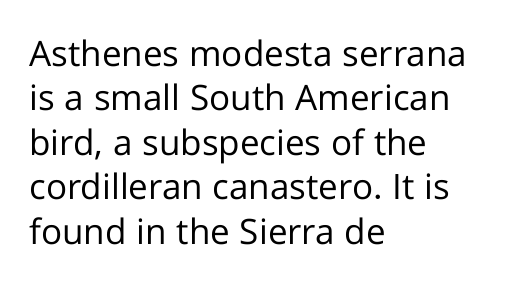
Q: Is the text bold? A: No.
Q: Is the text italic (slanted)? A: No, it is upright.
Q: Is the typeface a serif or a sans-serif typeface? A: Sans-serif.
Q: Is the text underlined? A: No.
Q: How is the paragraph aligned? A: Left-aligned.
Q: Is the spacing between letters normal or unusually wide? A: Normal.
Q: Is the spacing between lines tight, normal or loose? A: Normal.
Q: Width (condensed, normal, or wide)? A: Normal.
Q: Stroke contrast? A: Low.
Q: x-height? A: Medium.
Q: Monospaced? A: No.
